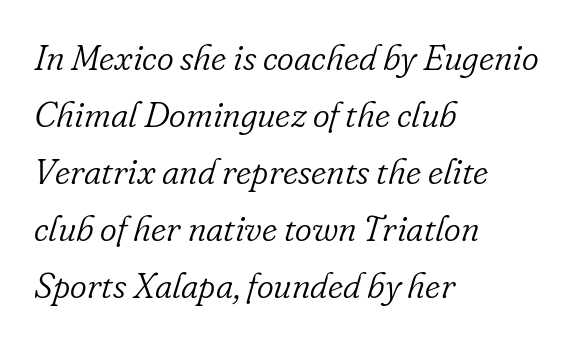
The image shows 36 px light serif type, italic (leaning right); set left-aligned, normal line spacing (1.58x), normal letter spacing, not underlined; low stroke contrast and a small x-height.
